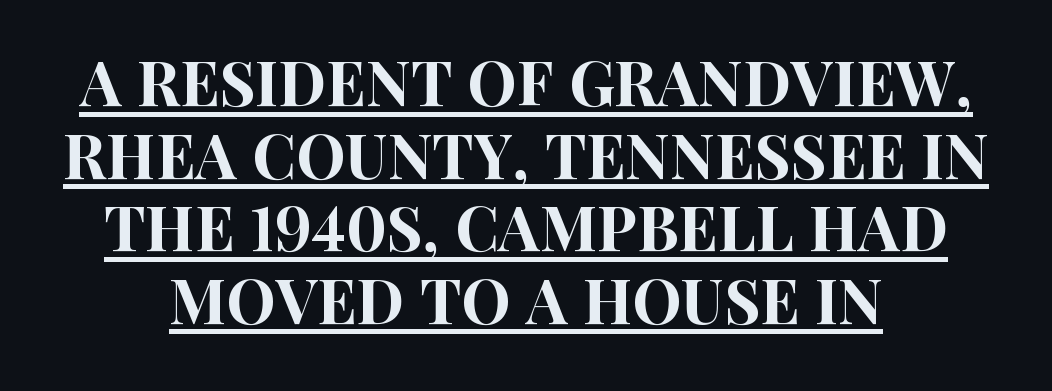
Casual observation: everything's sitting right in the middle. The lettering stays uniformly vertical, giving the passage a roman look. These lines are rendered in a variable-pitch font. Each letter's strokes conclude bluntly, with no projecting serifs. Beneath each row of characters lies a ruled line.
